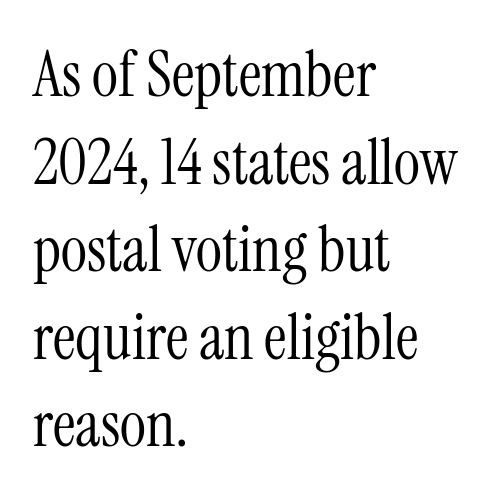
The rows are spaced the way most documents space them. These lines are rendered in a variable-pitch font. The axis of the letterforms is exactly vertical. Think standard paragraph weight, or any step lighter than that. The type is set solid horizontally, with unmodified tracking. The words here are not underlined.
